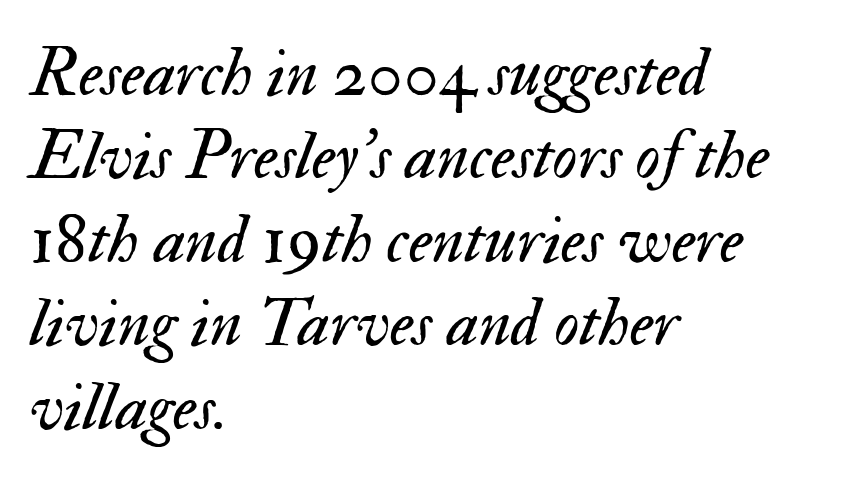
The image shows 69 px regular-weight type, italic (leaning right); set left-aligned, line spacing 1.21x, normal letter spacing, not underlined; medium stroke contrast and a small x-height.
